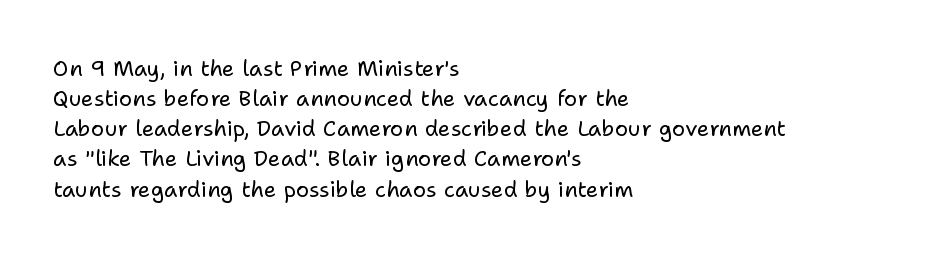
{"italic": "no", "bold": "no", "underline": "no", "align": "left", "line_spacing": "normal", "line_spacing_ratio": 1.37, "letter_spacing": "normal", "letter_spacing_em": 0.0, "glyph_px": 22}
